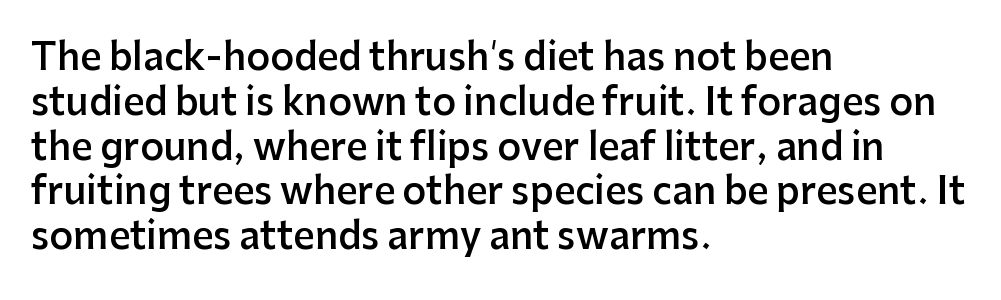
The image shows 37 px semibold sans-serif type, upright; set left-aligned, line spacing 1.21x, normal letter spacing, not underlined; low stroke contrast and a medium x-height.
